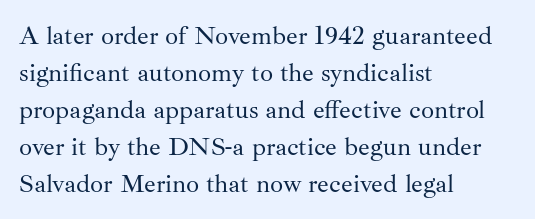
{"italic": "no", "bold": "no", "underline": "no", "align": "left", "line_spacing": "normal", "line_spacing_ratio": 1.42, "letter_spacing": "normal", "letter_spacing_em": 0.0, "glyph_px": 26}
